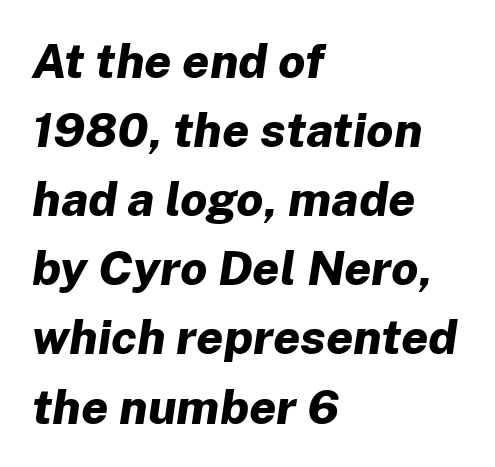
The image shows 48 px bold type, italic (leaning right); set left-aligned, normal line spacing (1.44x), normal letter spacing, not underlined; low stroke contrast and a medium x-height.
